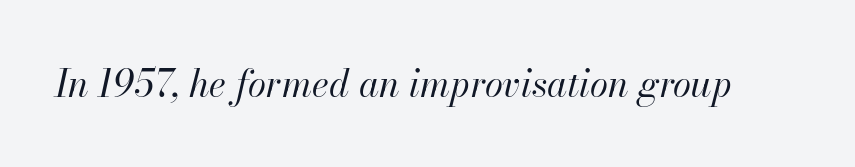
Nothing unusual about the tracking: characters are spaced as the font intends. Italic: yes, the glyphs are oblique. Each letter keeps its own natural width here, so spacing adapts to shape. Weight class: somewhere from thin through regular. Lines of text with bare space underneath.
